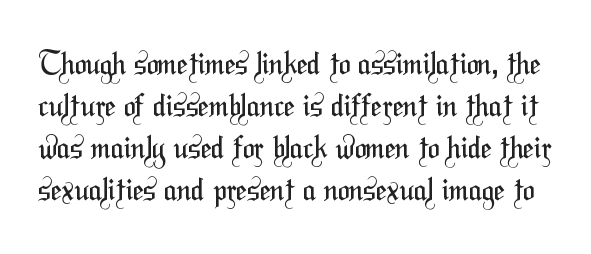
Q: Is the text bold? A: No.
Q: Is the typeface a serif or a sans-serif typeface? A: Sans-serif.
Q: Is the text underlined? A: No.
Q: Is the spacing between letters normal or unusually wide? A: Normal.
Q: Is the spacing between lines tight, normal or loose? A: Normal.
Q: Width (condensed, normal, or wide)? A: Condensed.
Q: Stroke contrast? A: Medium.
Q: x-height? A: Medium.
Q: Monospaced? A: No.
